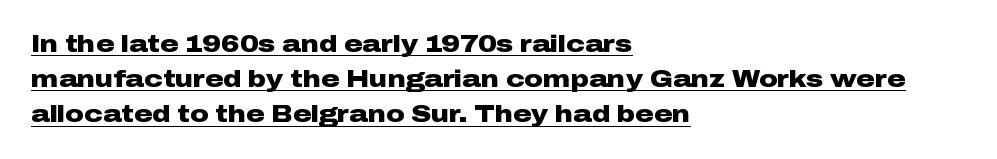
Each line of the rendering has a horizontal stroke beneath the glyphs. The leading is moderate, giving the passage an even texture. Short note: letters normally spaced. Italic? Not at all — the glyphs are vertical. A full-strength bold gives these letters their thick strokes. Which margin do the lines hug? The left one — the right edge is uneven.
